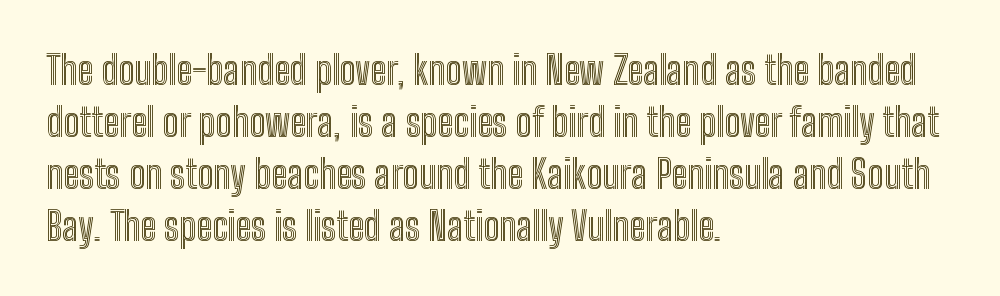
Q: Is the text italic (slanted)? A: No, it is upright.
Q: Is the text underlined? A: No.
Q: How is the paragraph aligned? A: Left-aligned.
Q: Is the spacing between letters normal or unusually wide? A: Normal.
Q: Is the spacing between lines tight, normal or loose? A: Normal.
Q: Width (condensed, normal, or wide)? A: Condensed.
Q: x-height? A: Medium.
Q: Monospaced? A: No.
